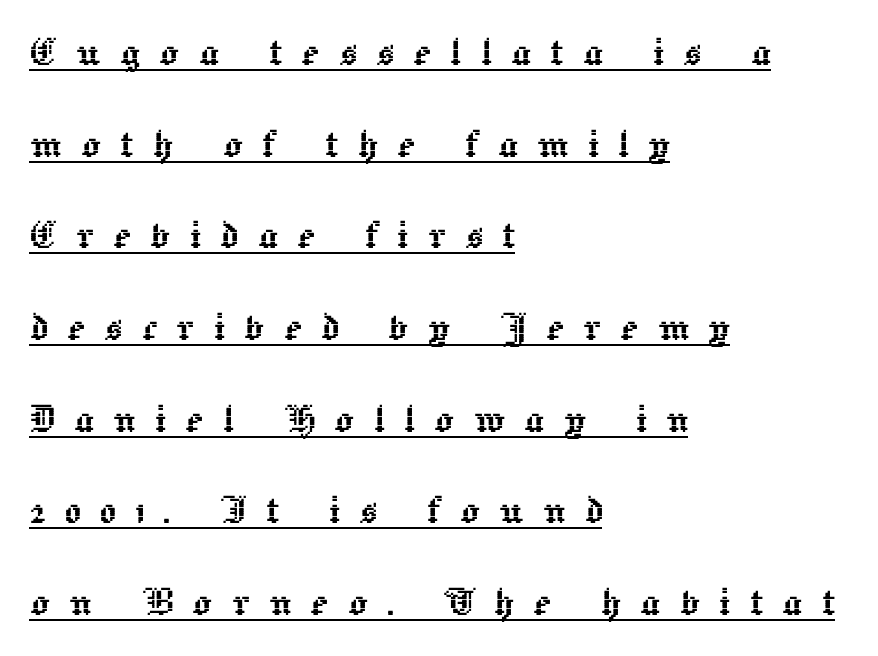
Q: Is the text italic (slanted)? A: No, it is upright.
Q: Is the text underlined? A: Yes.
Q: How is the paragraph aligned? A: Left-aligned.
Q: Is the spacing between letters normal or unusually wide? A: Unusually wide.
Q: Is the spacing between lines tight, normal or loose? A: Loose.
Q: Width (condensed, normal, or wide)? A: Normal.
Q: x-height? A: Medium.
Q: Monospaced? A: No.
